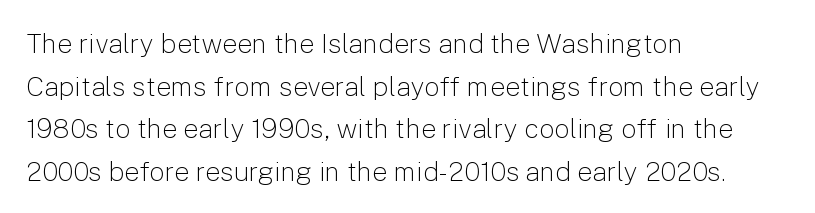
The ragged edge is on the right, which tells us the setting is flush left. Vertical strokes here are truly vertical. Heaviness? Minimal to ordinary, like unemphasized prose. Lines of text with bare space underneath.
